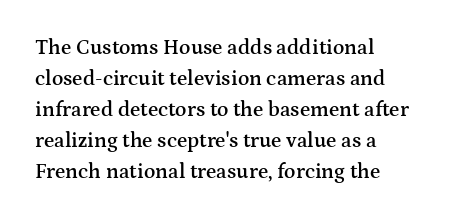
{"italic": "no", "bold": "semi", "underline": "no", "align": "left", "line_spacing": "normal", "line_spacing_ratio": 1.48, "letter_spacing": "normal", "letter_spacing_em": 0.0, "glyph_px": 21}
